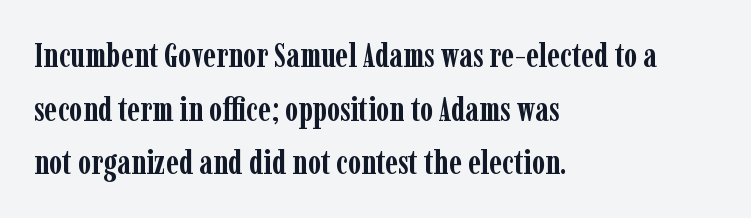
The image shows 34 px semibold, condensed serif type, upright; set left-aligned, normal line spacing (1.58x), normal letter spacing, not underlined; low stroke contrast and a medium x-height.
